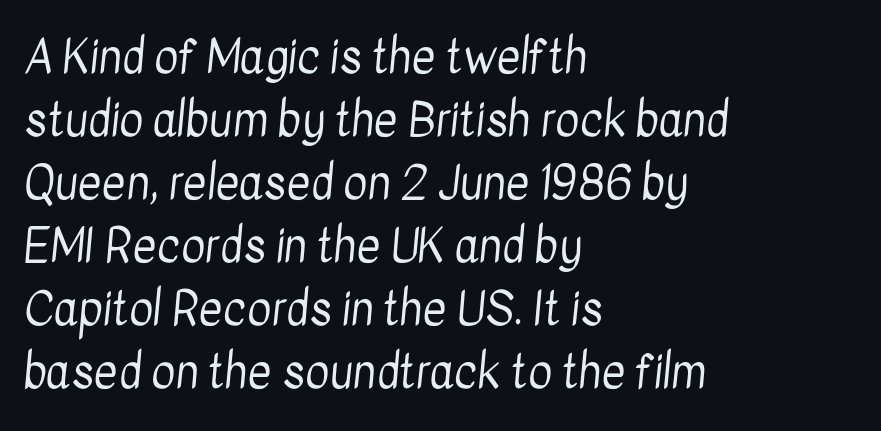
Q: Is the text bold? A: No.
Q: Is the typeface a serif or a sans-serif typeface? A: Sans-serif.
Q: Is the text underlined? A: No.
Q: How is the paragraph aligned? A: Left-aligned.
Q: Is the spacing between letters normal or unusually wide? A: Normal.
Q: Is the spacing between lines tight, normal or loose? A: Normal.
Q: Width (condensed, normal, or wide)? A: Condensed.
Q: Stroke contrast? A: Low.
Q: x-height? A: Medium.
Q: Monospaced? A: No.
